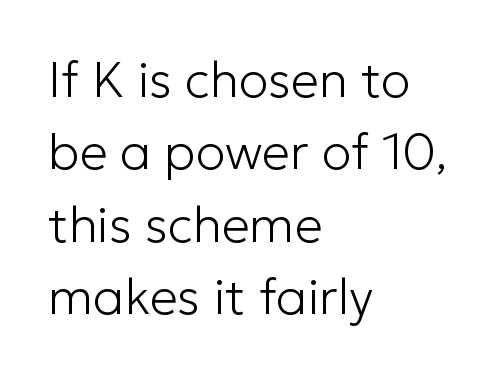
Q: Is the text bold? A: No.
Q: Is the text italic (slanted)? A: No, it is upright.
Q: Is the typeface a serif or a sans-serif typeface? A: Sans-serif.
Q: Is the text underlined? A: No.
Q: How is the paragraph aligned? A: Left-aligned.
Q: Is the spacing between letters normal or unusually wide? A: Normal.
Q: Is the spacing between lines tight, normal or loose? A: Normal.
Q: Width (condensed, normal, or wide)? A: Normal.
Q: Stroke contrast? A: Low.
Q: x-height? A: Medium.
Q: Monospaced? A: No.
